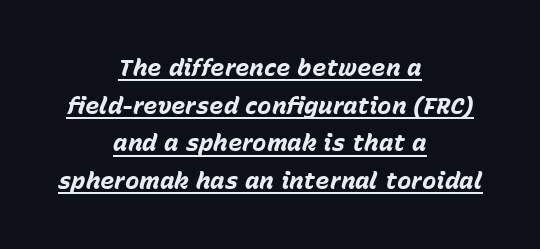
{"italic": "yes", "lean": "right", "slant_degrees": 15, "bold": "yes", "underline": "yes", "align": "center", "line_spacing": "normal", "line_spacing_ratio": 1.57, "letter_spacing": "normal", "letter_spacing_em": 0.0, "glyph_px": 24}
